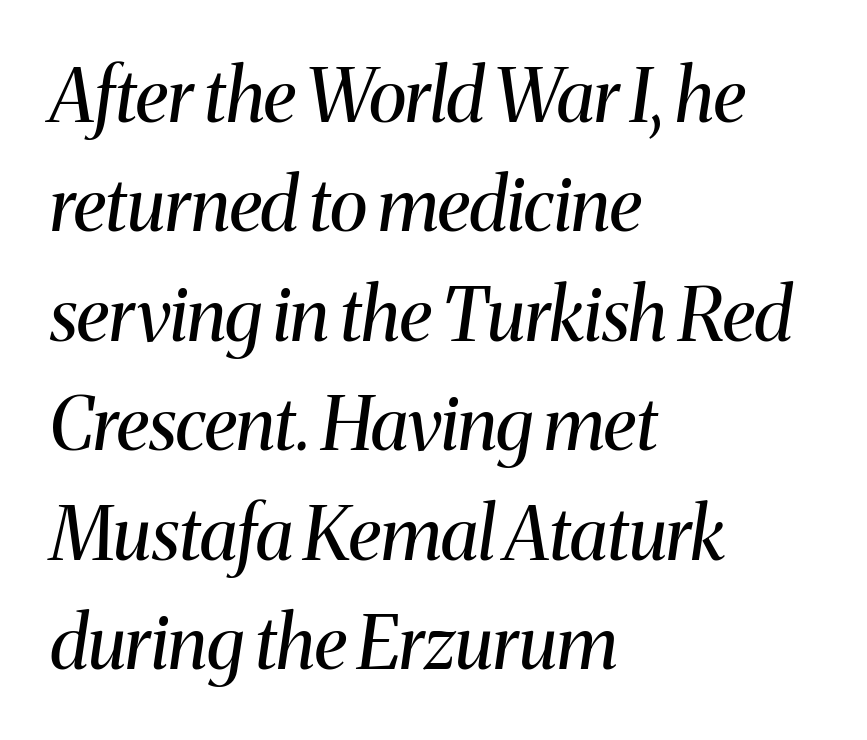
The characters are drawn with everyday or finer stroke widths. To sum up the face: it has serifs. Clear beneath every line of the passage. Is there much room between lines? A standard amount, neither cramped nor airy. This sample has the flowing, uneven cadence of proportional lettering.
